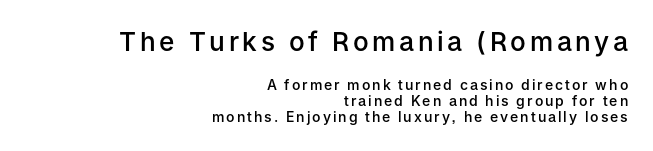
Q: Is the text bold? A: Semi-bold.
Q: Is the text italic (slanted)? A: No, it is upright.
Q: Is the text underlined? A: No.
Q: How is the paragraph aligned? A: Right-aligned.
Q: Is the spacing between lines tight, normal or loose? A: Tight.
Q: Which block of text is set in a larger size, the first (top) or the second (bottom)? A: The first (top) one.
